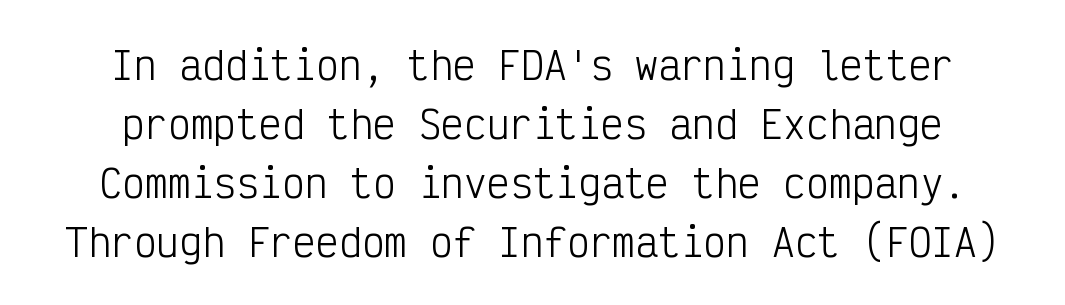
Q: Is the text bold? A: No.
Q: Is the text italic (slanted)? A: No, it is upright.
Q: Is the typeface a serif or a sans-serif typeface? A: Sans-serif.
Q: Is the text underlined? A: No.
Q: Is the spacing between letters normal or unusually wide? A: Normal.
Q: Is the spacing between lines tight, normal or loose? A: Normal.
Q: Width (condensed, normal, or wide)? A: Condensed.
Q: Stroke contrast? A: Low.
Q: x-height? A: Medium.
Q: Monospaced? A: Yes.
